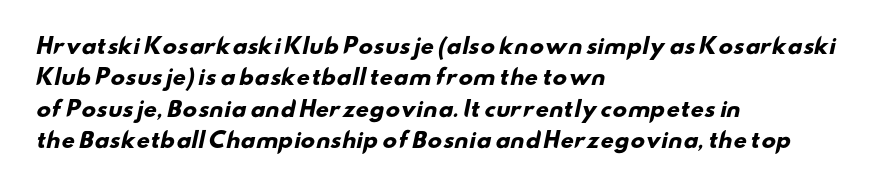
The image shows 21 px bold type; set left-aligned, normal line spacing (1.49x), normal letter spacing, not underlined.
